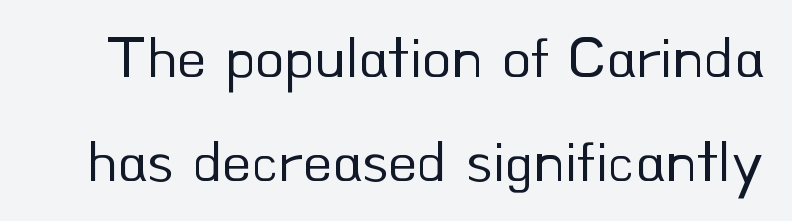
{"serif": "no", "italic": "no", "bold": "no", "weight": "regular", "width": "normal", "stroke_contrast": "low", "x_height": "small", "monospaced": "no", "underline": "no", "line_spacing_ratio": 1.74, "letter_spacing": "normal", "letter_spacing_em": 0.0, "glyph_px": 60}
